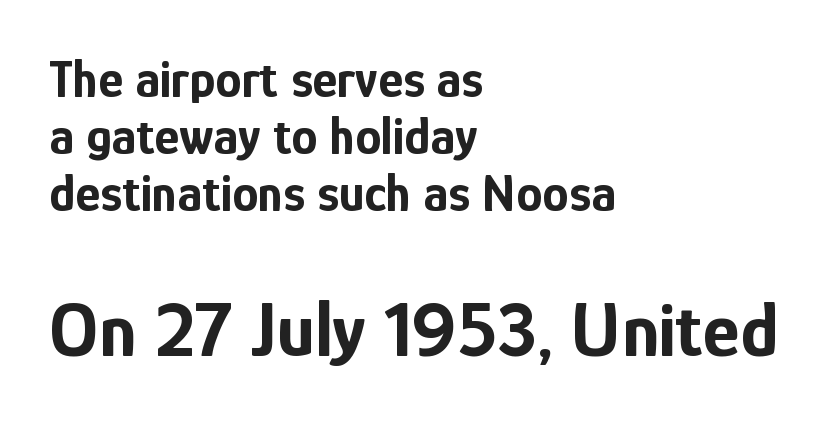
Q: Is the text bold? A: Yes.
Q: Is the text italic (slanted)? A: No, it is upright.
Q: Is the typeface a serif or a sans-serif typeface? A: Sans-serif.
Q: Is the text underlined? A: No.
Q: How is the paragraph aligned? A: Left-aligned.
Q: Is the spacing between letters normal or unusually wide? A: Normal.
Q: Is the spacing between lines tight, normal or loose? A: Tight.
Q: Which block of text is set in a larger size, the first (top) or the second (bottom)? A: The second (bottom) one.
Q: Width (condensed, normal, or wide)? A: Condensed.
Q: Stroke contrast? A: Low.
Q: x-height? A: Medium.
Q: Monospaced? A: No.
